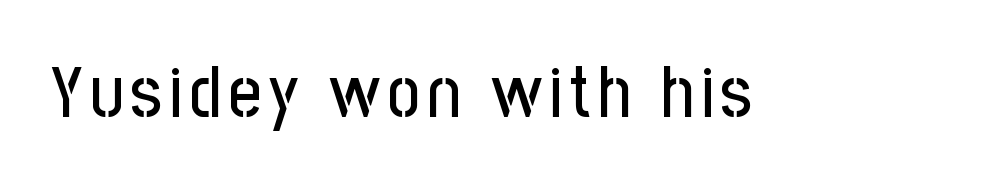
Q: Is the text italic (slanted)? A: No, it is upright.
Q: Is the typeface a serif or a sans-serif typeface? A: Sans-serif.
Q: Is the text underlined? A: No.
Q: Width (condensed, normal, or wide)? A: Condensed.
Q: Stroke contrast? A: Low.
Q: x-height? A: Medium.
Q: Monospaced? A: No.
